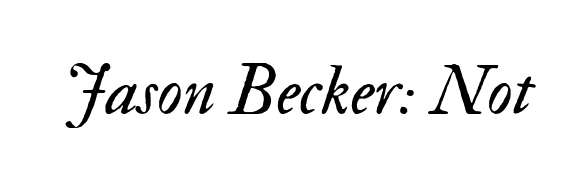
You could not count columns in this text — the font is proportionally spaced. Unmarked baselines from the first word to the last. Italic: yes, the glyphs are oblique. On a weight scale, this lands at 450 or below.
